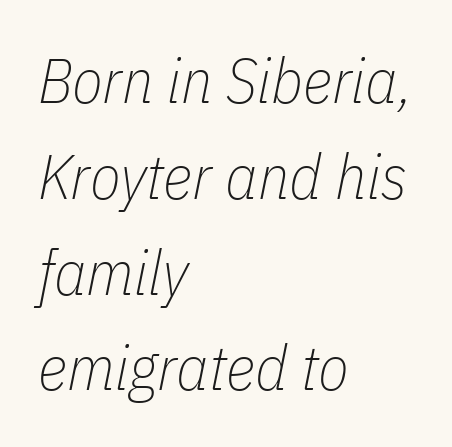
The image shows 63 px thin, condensed type, italic (leaning right); set left-aligned, normal line spacing (1.52x), normal letter spacing, not underlined; low stroke contrast and a medium x-height.
